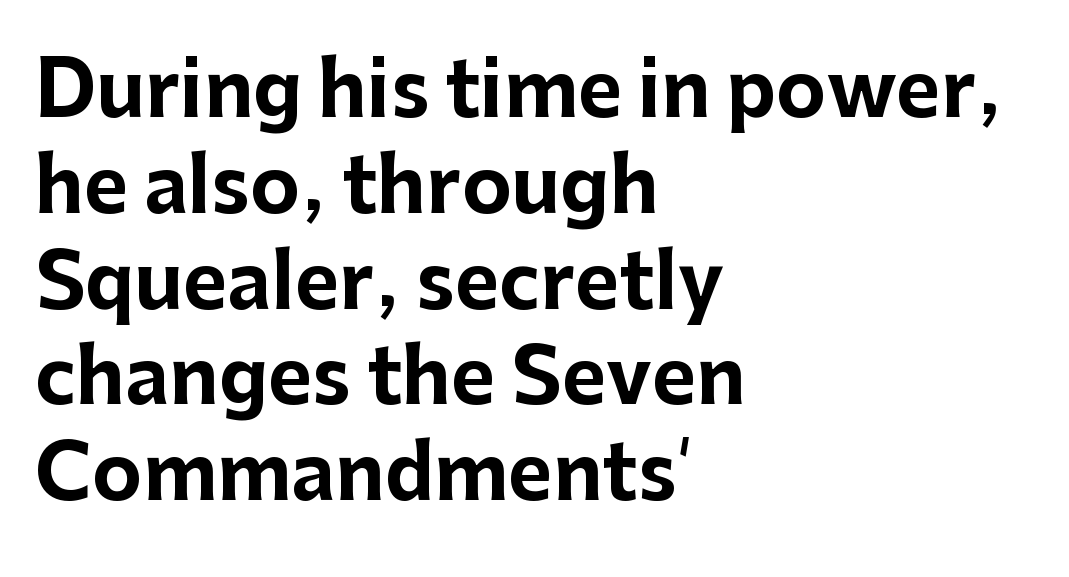
The image shows 76 px bold sans-serif type, upright; set left-aligned, normal line spacing (1.26x), normal letter spacing, not underlined; low stroke contrast and a medium x-height.
